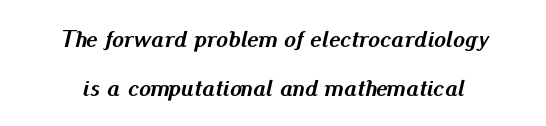
Q: Is the text bold? A: Yes.
Q: Is the text italic (slanted)? A: Yes, it leans right by about 13 degrees.
Q: Is the text underlined? A: No.
Q: Is the spacing between letters normal or unusually wide? A: Normal.
Q: Is the spacing between lines tight, normal or loose? A: Loose.
